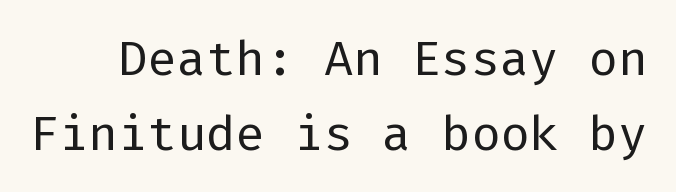
Q: Is the text bold? A: No.
Q: Is the text italic (slanted)? A: No, it is upright.
Q: Is the typeface a serif or a sans-serif typeface? A: Sans-serif.
Q: Is the text underlined? A: No.
Q: Is the spacing between letters normal or unusually wide? A: Normal.
Q: Is the spacing between lines tight, normal or loose? A: Normal.
Q: Width (condensed, normal, or wide)? A: Normal.
Q: Stroke contrast? A: Low.
Q: x-height? A: Medium.
